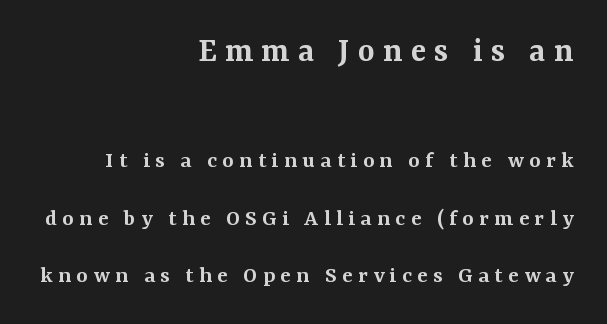
{"serif": "yes", "italic": "no", "bold": "semi", "weight": "semibold", "width": "normal", "stroke_contrast": "medium", "x_height": "medium", "monospaced": "no", "underline": "no", "align": "right", "line_spacing": "loose", "line_spacing_ratio": 2.4, "letter_spacing": "wide", "letter_spacing_em": 0.23, "larger_block": "first", "size_ratio": 1.5, "glyph_px": 36}
